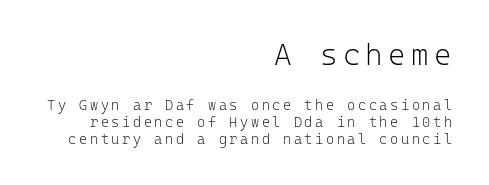
Q: Is the text bold? A: No.
Q: Is the text italic (slanted)? A: No, it is upright.
Q: Is the typeface a serif or a sans-serif typeface? A: Sans-serif.
Q: Is the text underlined? A: No.
Q: How is the paragraph aligned? A: Right-aligned.
Q: Which block of text is set in a larger size, the first (top) or the second (bottom)? A: The first (top) one.
Q: Width (condensed, normal, or wide)? A: Normal.
Q: Stroke contrast? A: Low.
Q: x-height? A: Medium.
Q: Monospaced? A: Yes.
